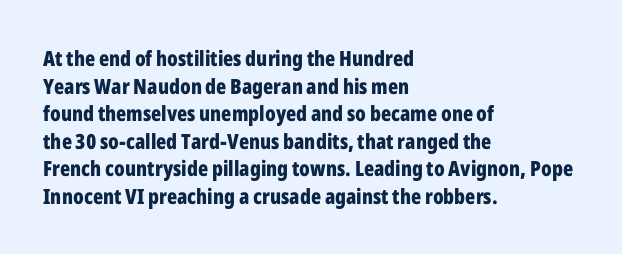
The image shows 21 px bold type, upright; set left-aligned, normal line spacing (1.31x), normal letter spacing, not underlined.
